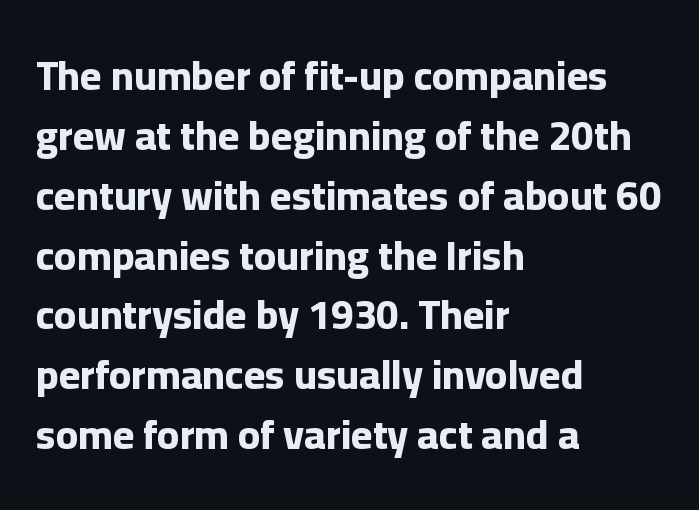
Q: Is the text bold? A: Yes.
Q: Is the text italic (slanted)? A: No, it is upright.
Q: Is the typeface a serif or a sans-serif typeface? A: Sans-serif.
Q: Is the text underlined? A: No.
Q: How is the paragraph aligned? A: Left-aligned.
Q: Is the spacing between letters normal or unusually wide? A: Normal.
Q: Is the spacing between lines tight, normal or loose? A: Normal.
Q: Width (condensed, normal, or wide)? A: Normal.
Q: Stroke contrast? A: Low.
Q: x-height? A: Medium.
Q: Monospaced? A: No.
